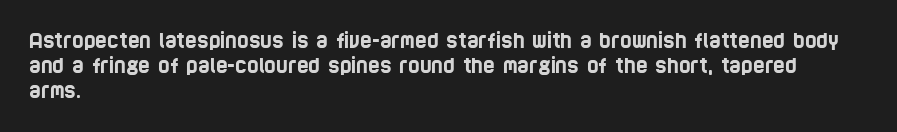
{"underline": "no", "align": "left", "line_spacing_ratio": 1.24, "letter_spacing": "normal", "letter_spacing_em": 0.0, "glyph_px": 20}
